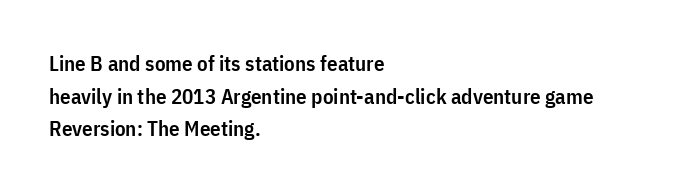
Decoration check: the copy has no underline. If you drew a ruler down the left edge, every line would touch it. How would I describe the line gaps? Plain and ordinary. The characters look somewhat weighty, a semibold short of true bold. Ordinary non-slanted type is in use.
